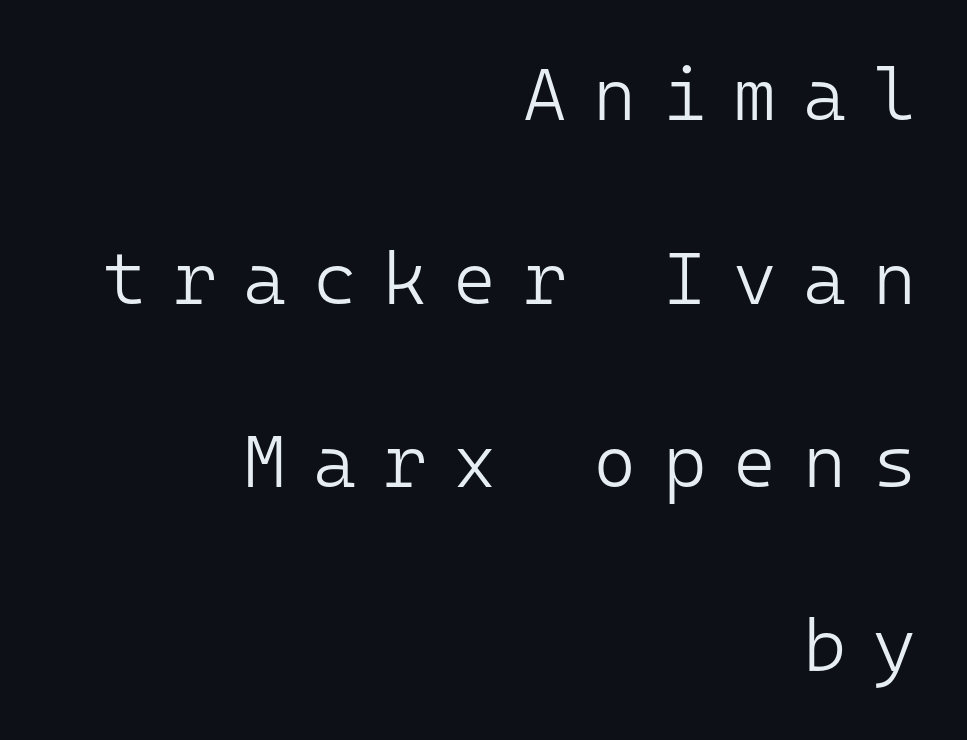
Q: Is the text bold? A: No.
Q: Is the text italic (slanted)? A: No, it is upright.
Q: Is the typeface a serif or a sans-serif typeface? A: Sans-serif.
Q: Is the text underlined? A: No.
Q: How is the paragraph aligned? A: Right-aligned.
Q: Is the spacing between letters normal or unusually wide? A: Unusually wide.
Q: Is the spacing between lines tight, normal or loose? A: Loose.
Q: Width (condensed, normal, or wide)? A: Normal.
Q: Stroke contrast? A: Low.
Q: x-height? A: Medium.
Q: Monospaced? A: Yes.
